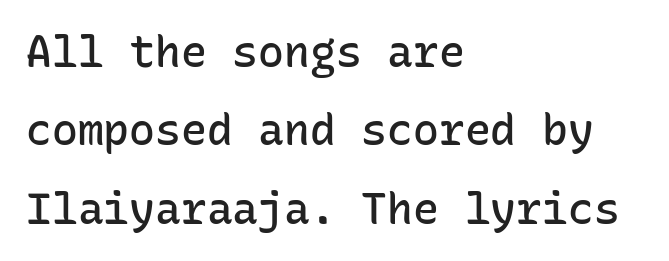
{"serif": "no", "italic": "no", "bold": "semi", "weight": "semibold", "width": "normal", "stroke_contrast": "low", "x_height": "medium", "monospaced": "yes", "underline": "no", "align": "left", "line_spacing_ratio": 1.82, "letter_spacing": "normal", "letter_spacing_em": 0.0, "glyph_px": 43}
